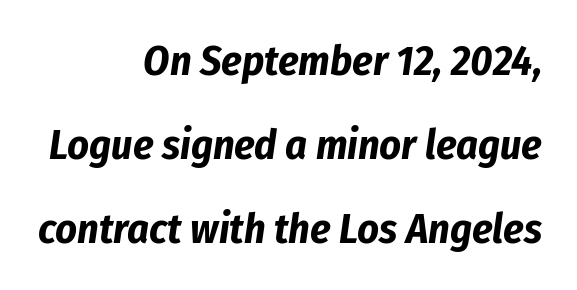
These lines keep a tight, regular rhythm from letter to letter. Anything drawn beneath the words? Only blank space. The lettering tilts uniformly, giving the passage an italic look. Here the designer chose a conventional face with non-uniform glyph widths. The passage shown is emphatically bold.
